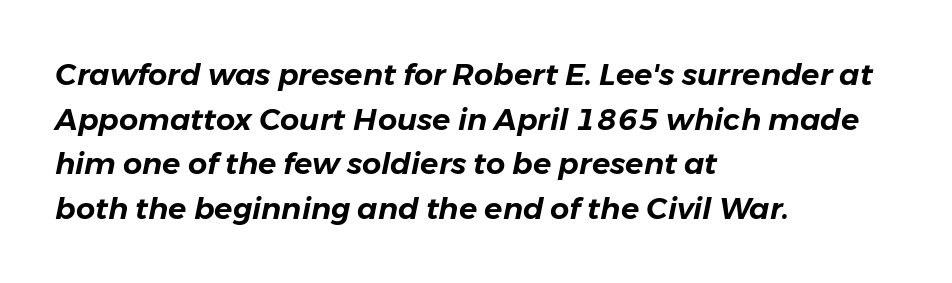
Q: Is the text italic (slanted)? A: Yes, it leans right by about 11 degrees.
Q: Is the text underlined? A: No.
Q: How is the paragraph aligned? A: Left-aligned.
Q: Is the spacing between letters normal or unusually wide? A: Normal.
Q: Is the spacing between lines tight, normal or loose? A: Normal.
Q: Width (condensed, normal, or wide)? A: Normal.
Q: Stroke contrast? A: Low.
Q: x-height? A: Medium.
Q: Monospaced? A: No.
